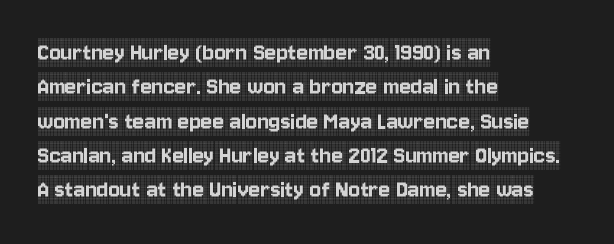
Q: Is the text italic (slanted)? A: No, it is upright.
Q: Is the text underlined? A: No.
Q: How is the paragraph aligned? A: Left-aligned.
Q: Is the spacing between letters normal or unusually wide? A: Normal.
Q: Is the spacing between lines tight, normal or loose? A: Normal.
